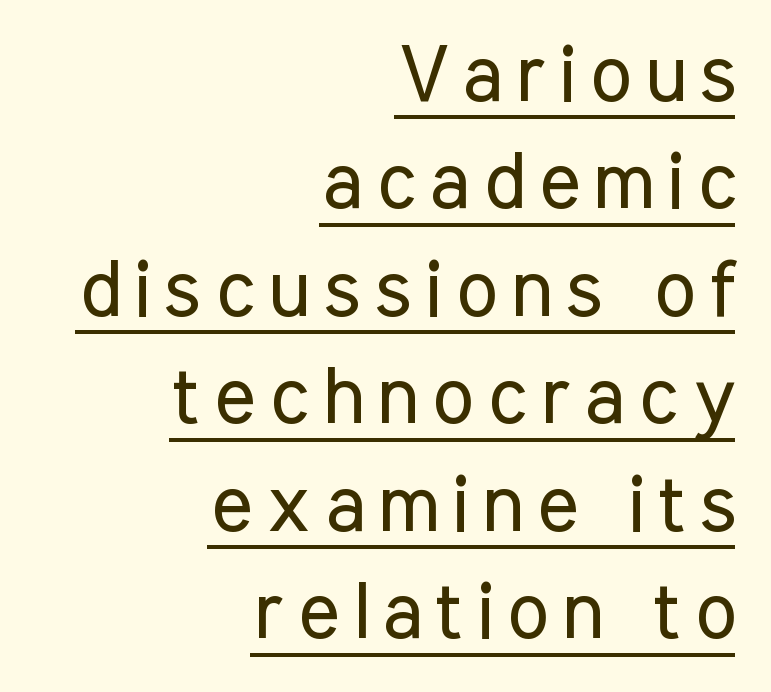
A typesetter would label this face a sans. The text block is weighted toward the right margin, trailing off unevenly leftward. You can tell it's not italic because the verticals are truly vertical. Rows of type keep a routine distance in the vertical direction.
